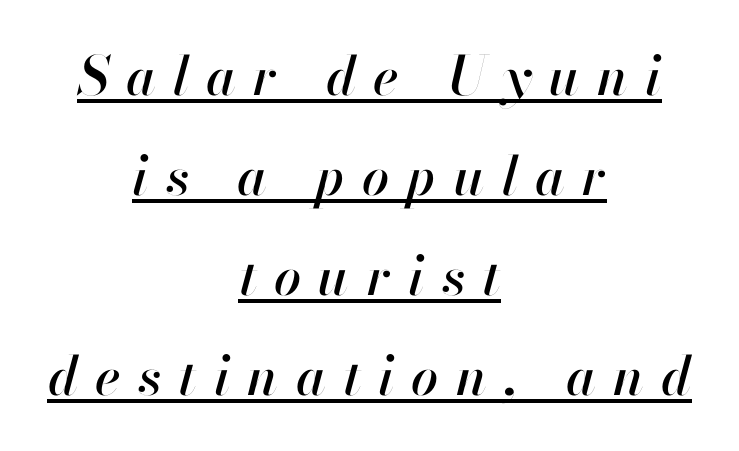
The image shows 54 px text type, italic (leaning right); set centered, line spacing 1.85x, unusually wide letter spacing (+0.32 em), underlined; high stroke contrast and a small x-height.
